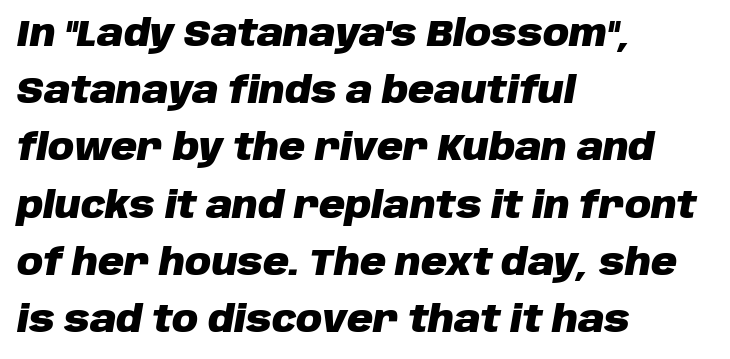
The font is running at its bold setting. Proportional: the letters do not fall into vertical columns. Students, observe: this is what conventionally led text looks like. Teacher's note: observe the even left margin — that is flush-left alignment.
